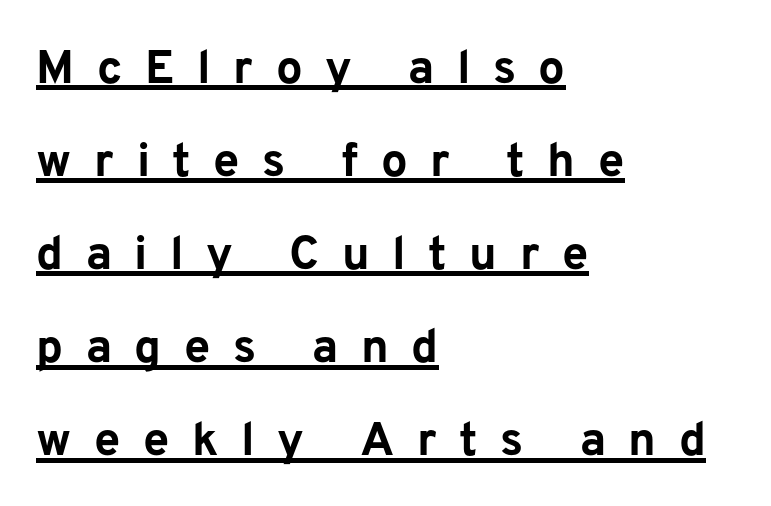
The image shows 47 px bold sans-serif type, upright; set left-aligned, loose line spacing (1.98x), unusually wide letter spacing (+0.48 em), underlined; low stroke contrast and a medium x-height.
